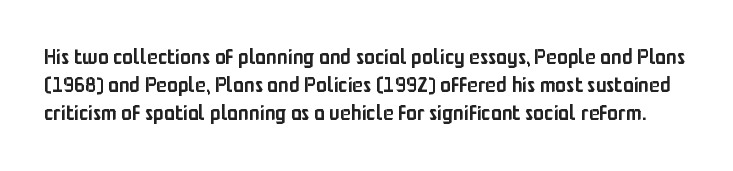
The image shows 22 px text type, upright; set normal line spacing (1.27x), normal letter spacing, not underlined.
